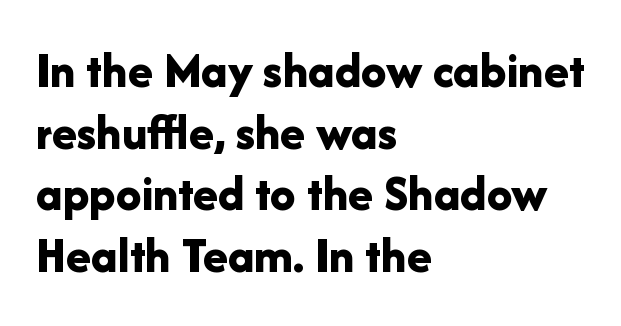
Each letter keeps its own natural width here, so spacing adapts to shape. Unmarked baselines from the first word to the last. The letters sit at their default tracking, neither squeezed nor spread. Is the block centered? No — it sits flush against the left margin. The letters carry no serifs — their stems end cleanly without finishing strokes.
